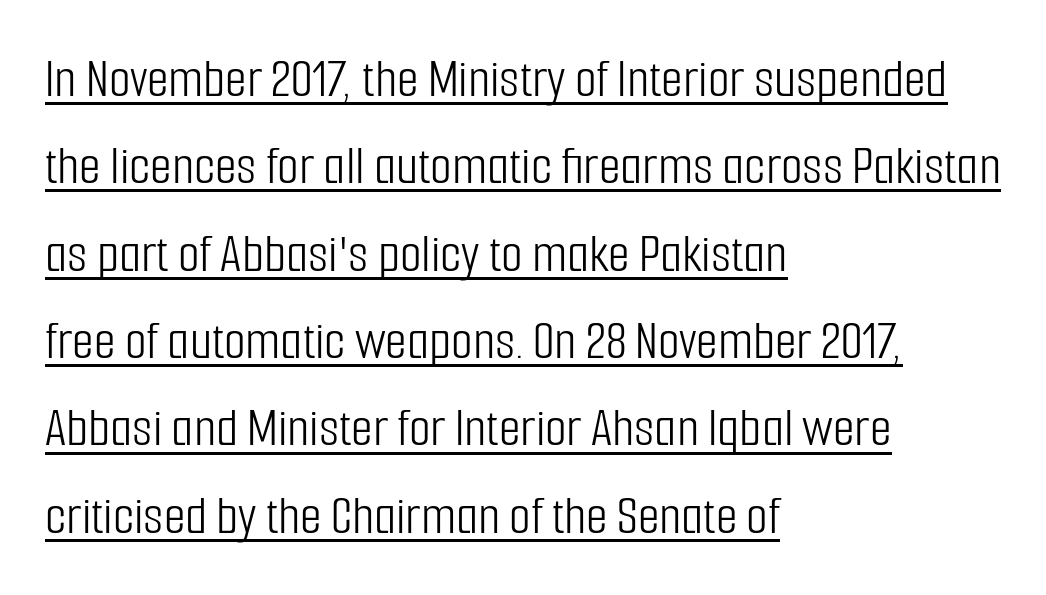
Q: Is the text bold? A: No.
Q: Is the text italic (slanted)? A: No, it is upright.
Q: Is the typeface a serif or a sans-serif typeface? A: Sans-serif.
Q: Is the text underlined? A: Yes.
Q: How is the paragraph aligned? A: Left-aligned.
Q: Is the spacing between letters normal or unusually wide? A: Normal.
Q: Is the spacing between lines tight, normal or loose? A: Normal.
Q: Width (condensed, normal, or wide)? A: Condensed.
Q: Stroke contrast? A: Low.
Q: x-height? A: Medium.
Q: Monospaced? A: No.
